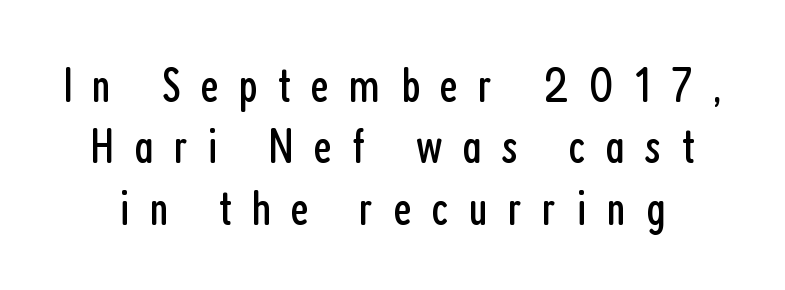
Q: Is the text bold? A: No.
Q: Is the text italic (slanted)? A: No, it is upright.
Q: Is the typeface a serif or a sans-serif typeface? A: Sans-serif.
Q: Is the text underlined? A: No.
Q: Is the spacing between letters normal or unusually wide? A: Unusually wide.
Q: Width (condensed, normal, or wide)? A: Condensed.
Q: Stroke contrast? A: Low.
Q: x-height? A: Medium.
Q: Monospaced? A: No.
